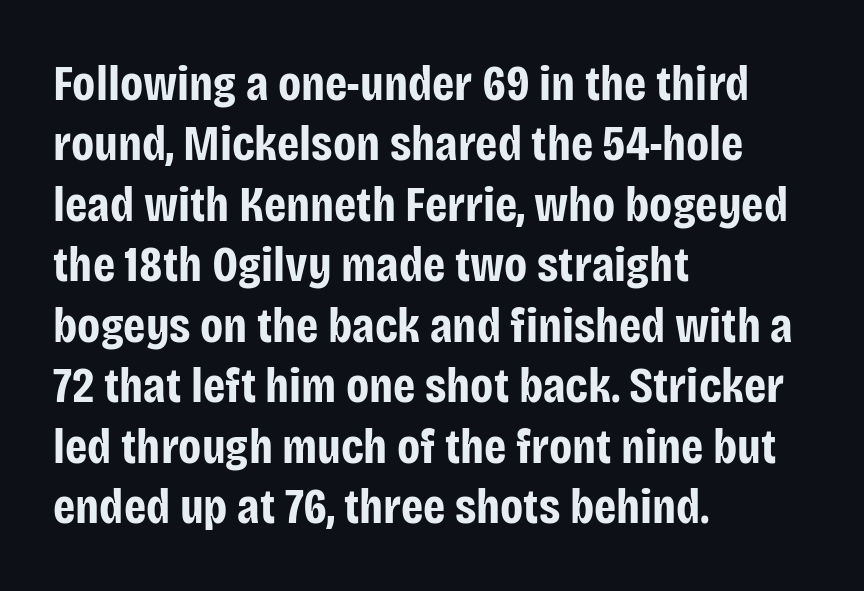
Q: Is the text bold? A: Yes.
Q: Is the text italic (slanted)? A: No, it is upright.
Q: Is the typeface a serif or a sans-serif typeface? A: Sans-serif.
Q: Is the text underlined? A: No.
Q: How is the paragraph aligned? A: Left-aligned.
Q: Is the spacing between letters normal or unusually wide? A: Normal.
Q: Width (condensed, normal, or wide)? A: Condensed.
Q: Stroke contrast? A: Low.
Q: x-height? A: Large.
Q: Monospaced? A: No.
